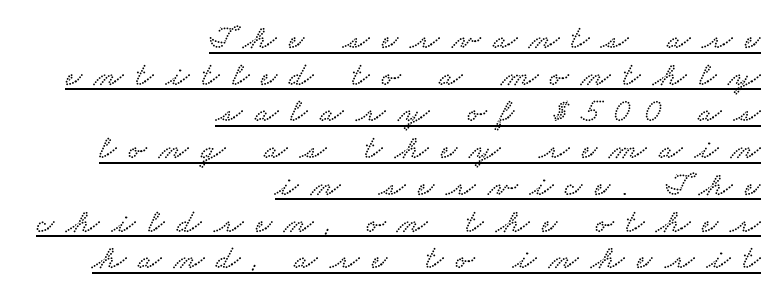
Q: Is the typeface a serif or a sans-serif typeface? A: Serif.
Q: Is the text underlined? A: Yes.
Q: How is the paragraph aligned? A: Right-aligned.
Q: Is the spacing between letters normal or unusually wide? A: Unusually wide.
Q: Is the spacing between lines tight, normal or loose? A: Tight.
Q: Width (condensed, normal, or wide)? A: Wide.
Q: Stroke contrast? A: Low.
Q: x-height? A: Small.
Q: Monospaced? A: No.
